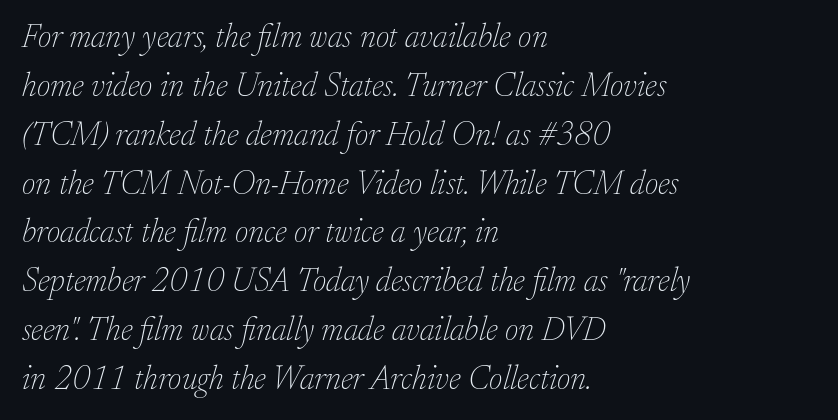
{"serif": "yes", "italic": "yes", "lean": "right", "slant_degrees": 17, "bold": "no", "weight": "thin", "width": "normal", "stroke_contrast": "low", "x_height": "small", "monospaced": "no", "underline": "no", "align": "left", "line_spacing": "normal", "line_spacing_ratio": 1.48, "letter_spacing": "normal", "letter_spacing_em": 0.0, "glyph_px": 33}
